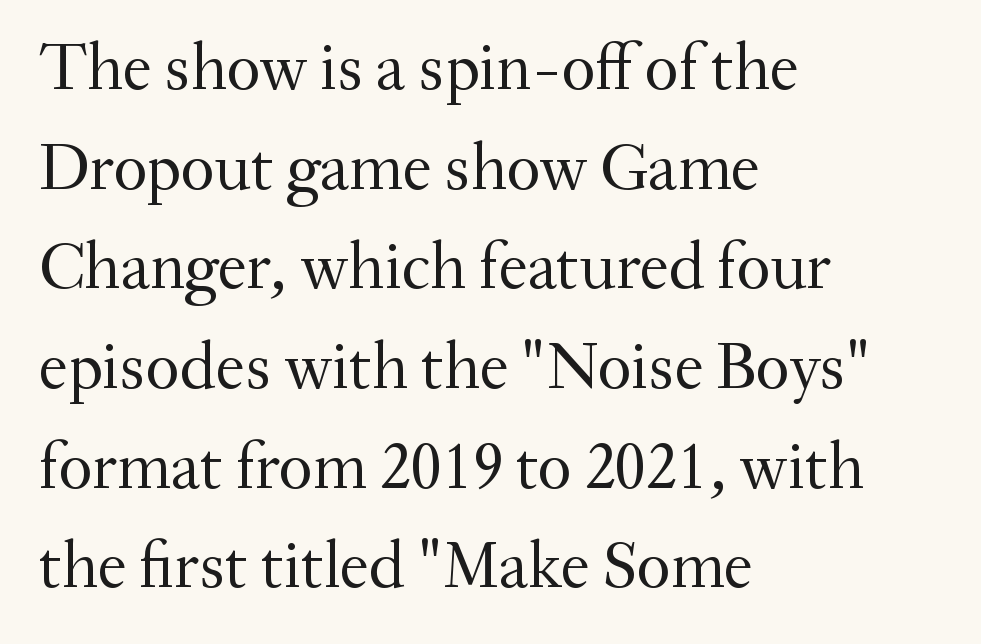
Q: Is the text bold? A: No.
Q: Is the text italic (slanted)? A: No, it is upright.
Q: Is the typeface a serif or a sans-serif typeface? A: Serif.
Q: Is the text underlined? A: No.
Q: How is the paragraph aligned? A: Left-aligned.
Q: Is the spacing between letters normal or unusually wide? A: Normal.
Q: Is the spacing between lines tight, normal or loose? A: Normal.
Q: Width (condensed, normal, or wide)? A: Normal.
Q: Stroke contrast? A: Medium.
Q: x-height? A: Small.
Q: Monospaced? A: No.
